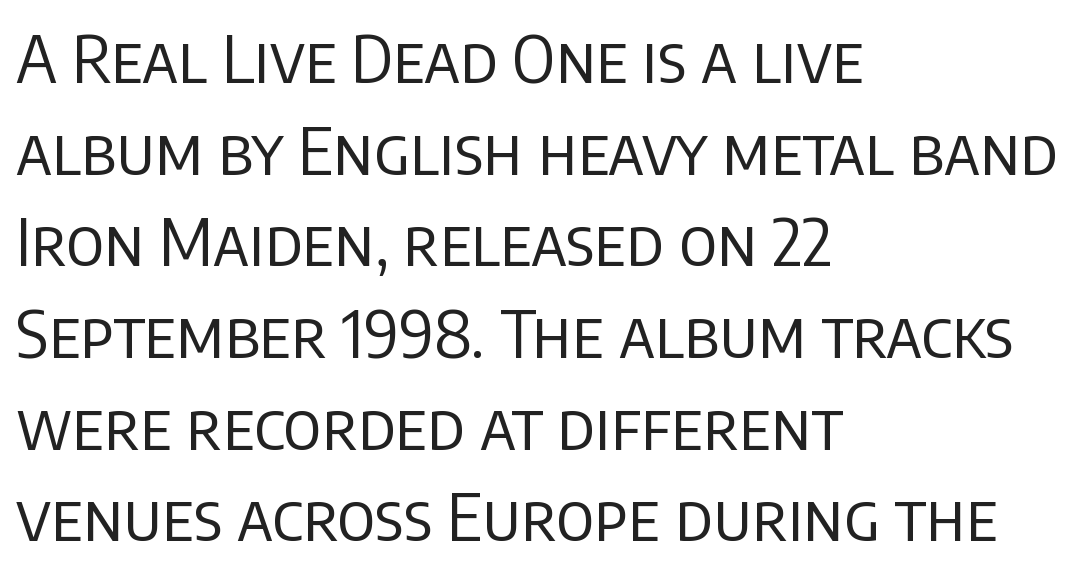
{"serif": "no", "italic": "no", "bold": "no", "weight": "regular", "width": "normal", "stroke_contrast": "low", "x_height": "large", "monospaced": "no", "underline": "no", "align": "left", "line_spacing": "normal", "line_spacing_ratio": 1.41, "letter_spacing": "normal", "letter_spacing_em": 0.0, "glyph_px": 65}
